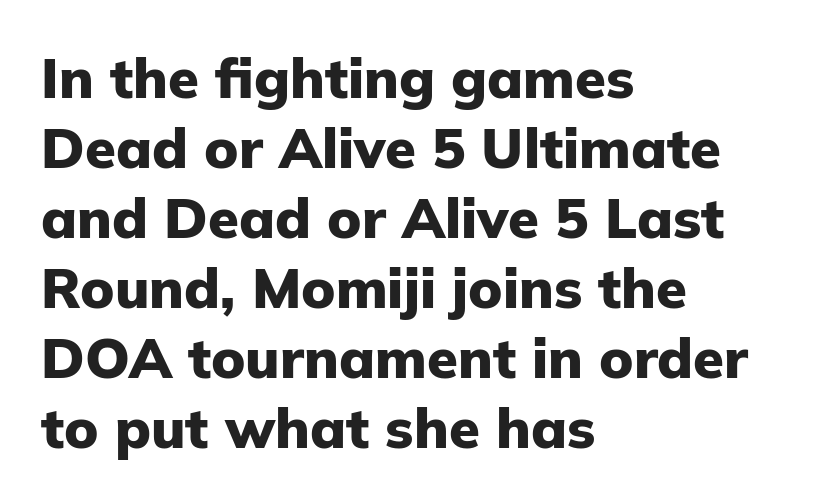
This sample uses plain, unmodified letter spacing. Upright lettering throughout. Short and long lines alike share a common starting point at left. This rendering features lettering with no underline. Interline gaps are of average width in this sample. The passage shown is emphatically bold.
